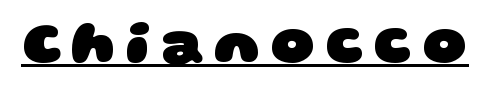
Q: Is the text bold? A: Yes.
Q: Is the typeface a serif or a sans-serif typeface? A: Sans-serif.
Q: Is the text underlined? A: Yes.
Q: Width (condensed, normal, or wide)? A: Wide.
Q: Stroke contrast? A: Low.
Q: x-height? A: Large.
Q: Monospaced? A: No.
